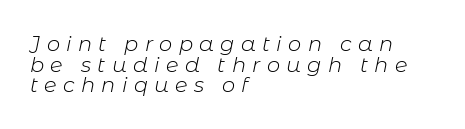
Reading down the column, the eye jumps only a short way to each next line. Unbolded letterforms with no extra heft. The letterforms stand isolated, each surrounded by extra space. Tall strokes in this sample are angled rather than plumb.
